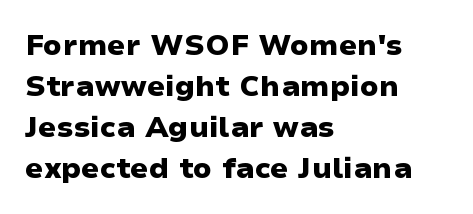
{"serif": "no", "italic": "no", "bold": "yes", "weight": "heavy", "width": "wide", "stroke_contrast": "low", "x_height": "medium", "monospaced": "no", "underline": "no", "align": "left", "line_spacing": "normal", "line_spacing_ratio": 1.41, "letter_spacing": "normal", "letter_spacing_em": 0.0, "glyph_px": 29}
